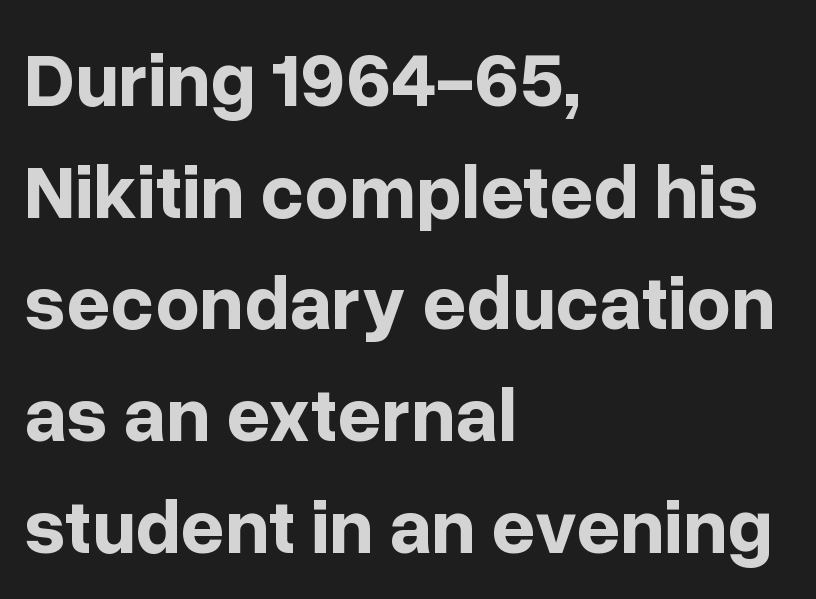
The rendering uses natural spacing where letterforms have individual widths. Any mark beneath the type? The region is blank. The rendering uses a moderate line-height, typical for paragraphs. Does the type have serifs? No, each stem ends abruptly. Tall strokes in this sample are plumb rather than angled.
